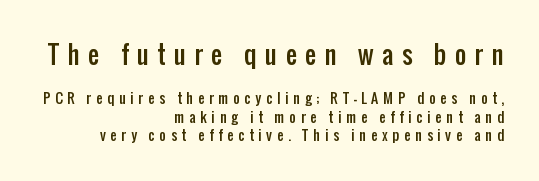
The designer left line spacing at the default. The passage shown has open, widely tracked lettering throughout. The letters stand upright; this is a roman face. In CSS terms this would be text-align: right.
